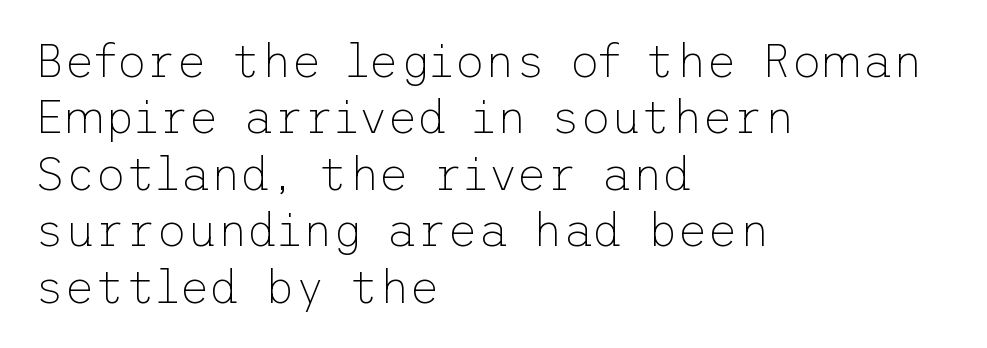
Q: Is the text bold? A: No.
Q: Is the text italic (slanted)? A: No, it is upright.
Q: Is the typeface a serif or a sans-serif typeface? A: Sans-serif.
Q: Is the text underlined? A: No.
Q: How is the paragraph aligned? A: Left-aligned.
Q: Is the spacing between letters normal or unusually wide? A: Normal.
Q: Width (condensed, normal, or wide)? A: Normal.
Q: Stroke contrast? A: Low.
Q: x-height? A: Medium.
